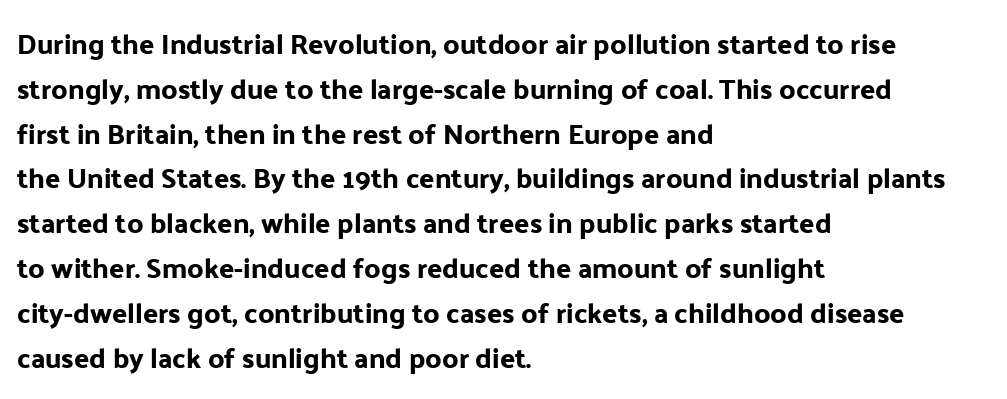
The image shows 28 px sans-serif type, upright; set left-aligned, normal line spacing (1.6x), normal letter spacing, not underlined; low stroke contrast and a medium x-height.
